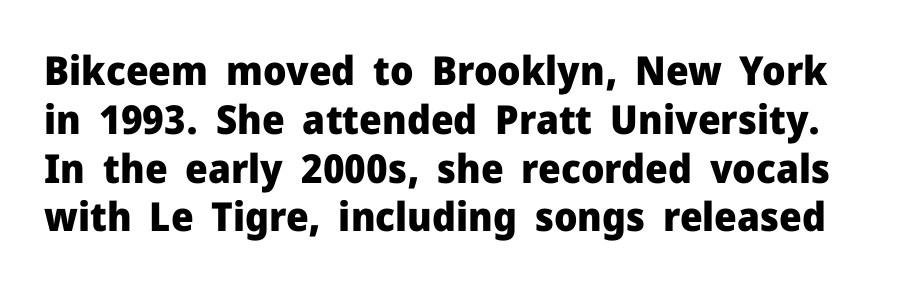
The rendering uses a bold face; every stroke is thick and dark. Spacing between characters is what you'd get straight out of the box. The rendering shows plain stroke endings on the letterforms — a sans-serif design. Quick note: not italic, upright.
